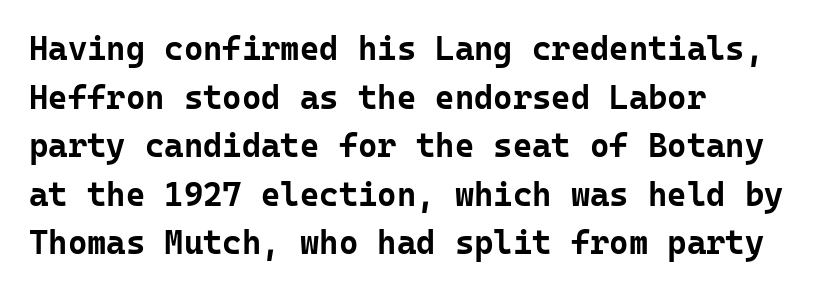
{"serif": "no", "italic": "no", "bold": "yes", "weight": "bold", "width": "normal", "stroke_contrast": "low", "x_height": "medium", "monospaced": "yes", "underline": "no", "align": "left", "line_spacing": "normal", "line_spacing_ratio": 1.47, "letter_spacing": "normal", "letter_spacing_em": 0.0, "glyph_px": 33}
